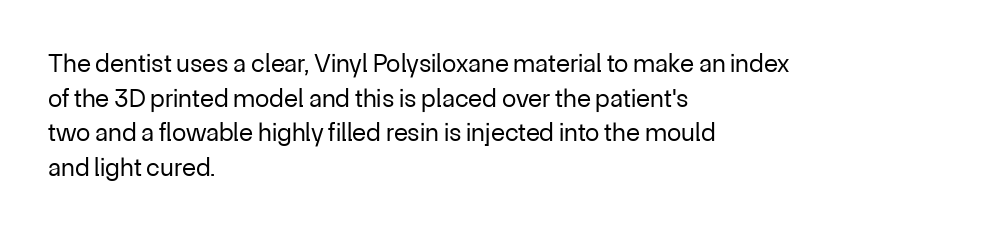
Q: Is the text bold? A: No.
Q: Is the text italic (slanted)? A: No, it is upright.
Q: Is the text underlined? A: No.
Q: How is the paragraph aligned? A: Left-aligned.
Q: Is the spacing between letters normal or unusually wide? A: Normal.
Q: Is the spacing between lines tight, normal or loose? A: Normal.
